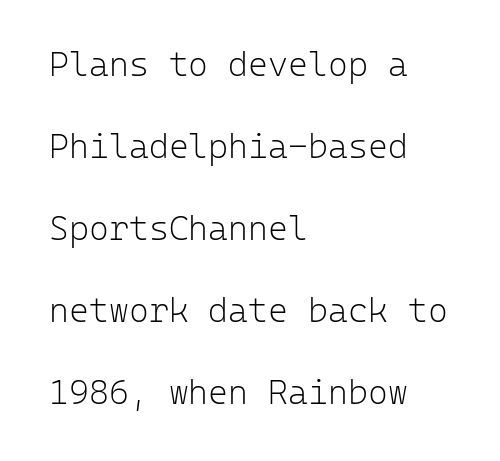
The image shows 34 px light sans-serif type, upright, monospaced; set left-aligned, loose line spacing (2.41x), normal letter spacing, not underlined; low stroke contrast and a medium x-height.
